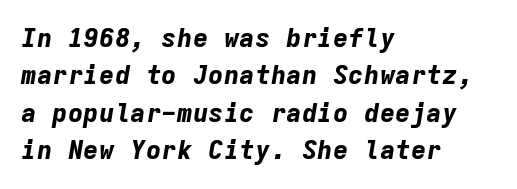
Q: Is the text bold? A: Yes.
Q: Is the text italic (slanted)? A: Yes, it leans right by about 9 degrees.
Q: Is the text underlined? A: No.
Q: How is the paragraph aligned? A: Left-aligned.
Q: Is the spacing between letters normal or unusually wide? A: Normal.
Q: Is the spacing between lines tight, normal or loose? A: Normal.
